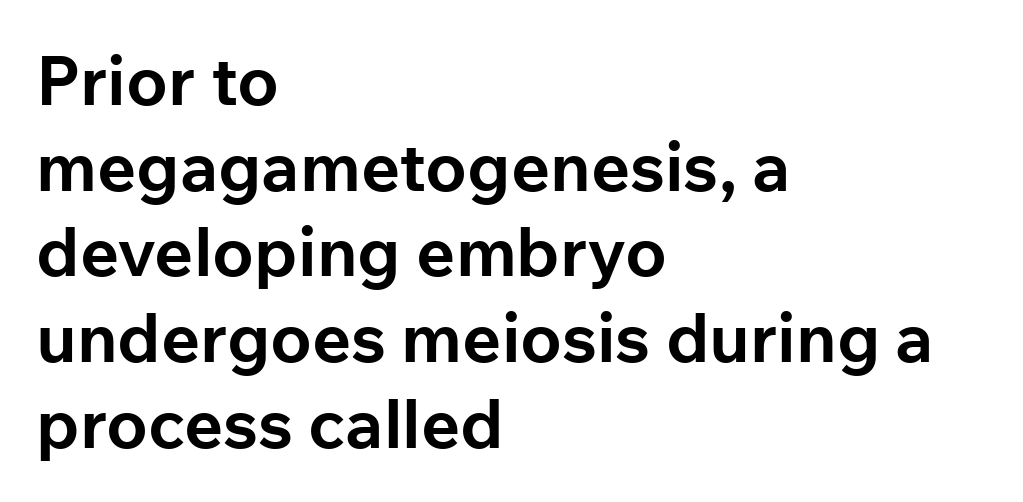
{"serif": "no", "italic": "no", "bold": "yes", "weight": "bold", "width": "normal", "stroke_contrast": "low", "x_height": "medium", "monospaced": "no", "underline": "no", "align": "left", "line_spacing": "normal", "line_spacing_ratio": 1.26, "letter_spacing": "normal", "letter_spacing_em": 0.0, "glyph_px": 68}
